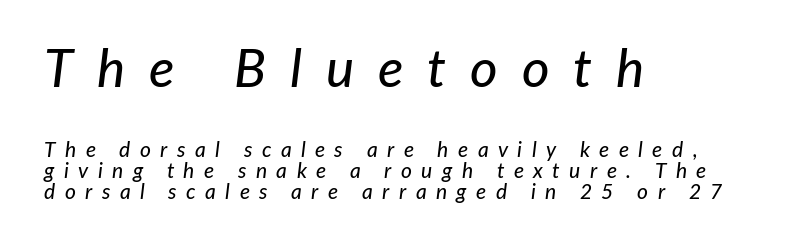
Rows of type sit shoulder to shoulder in the vertical direction. No word sits above an underline. Where is the straight margin? On the left. The font's italic variant was chosen for this text. Compared with typical body copy, the letter spacing here is much looser. If you squint, the top block still reads clearly — it's the larger of the two.
